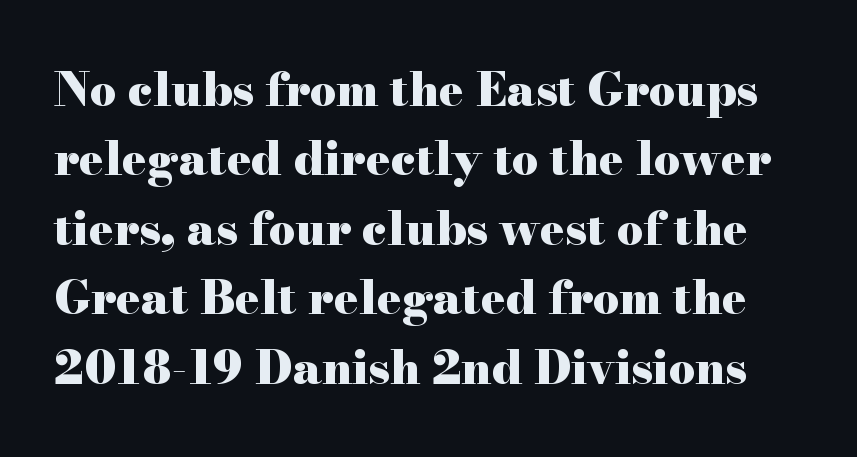
Plenty of ink on the page — the face is bold. Letterform terminals end in serifs throughout the passage. The letters advance in unequal steps, a hallmark of proportional type. The passage shown has conventional tracking throughout. The line-height multiplier appears to be the usual default. The lettering stays uniformly vertical, giving the passage a roman look.
